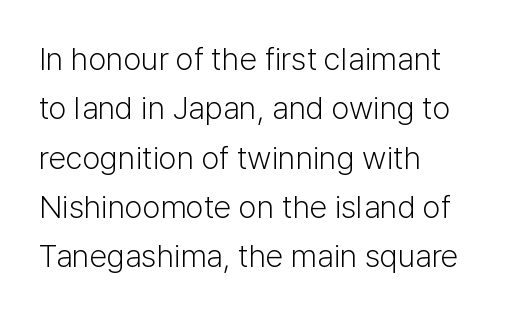
Q: Is the text bold? A: No.
Q: Is the text italic (slanted)? A: No, it is upright.
Q: Is the typeface a serif or a sans-serif typeface? A: Sans-serif.
Q: Is the text underlined? A: No.
Q: How is the paragraph aligned? A: Left-aligned.
Q: Is the spacing between letters normal or unusually wide? A: Normal.
Q: Is the spacing between lines tight, normal or loose? A: Normal.
Q: Width (condensed, normal, or wide)? A: Normal.
Q: Stroke contrast? A: Low.
Q: x-height? A: Medium.
Q: Monospaced? A: No.
